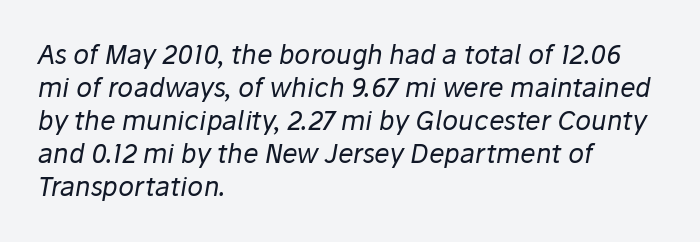
The image shows 26 px text type, italic (leaning right); set left-aligned, normal line spacing (1.27x), normal letter spacing, not underlined.
